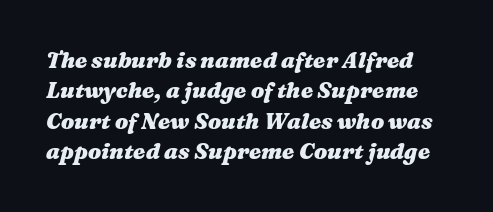
Q: Is the text bold? A: Yes.
Q: Is the text italic (slanted)? A: Yes, it leans right by about 16 degrees.
Q: Is the text underlined? A: No.
Q: Is the spacing between letters normal or unusually wide? A: Normal.
Q: Is the spacing between lines tight, normal or loose? A: Normal.
